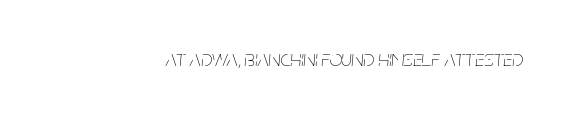
{"italic": "yes", "lean": "right", "slant_degrees": 5, "bold": "no", "underline": "no", "letter_spacing": "normal", "letter_spacing_em": 0.0, "glyph_px": 23}
